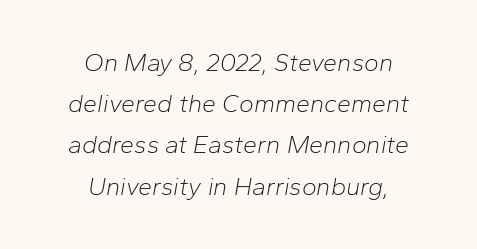
{"italic": "yes", "lean": "right", "slant_degrees": 10, "bold": "no", "underline": "no", "align": "center", "line_spacing": "normal", "line_spacing_ratio": 1.65, "letter_spacing": "normal", "letter_spacing_em": 0.0, "glyph_px": 25}
